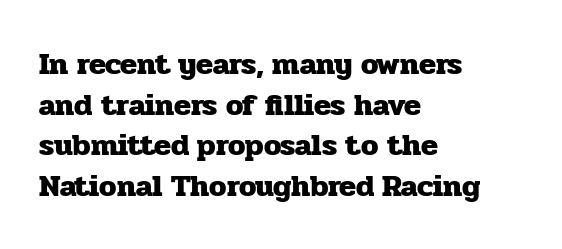
The image shows 31 px heavy serif type, upright; set left-aligned, normal line spacing (1.31x), normal letter spacing, not underlined; low stroke contrast and a medium x-height.
